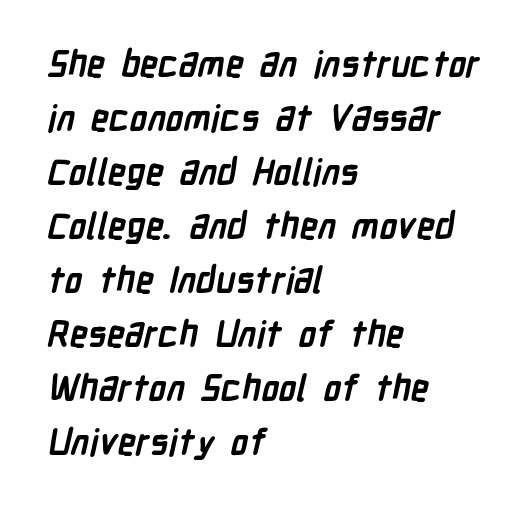
{"serif": "no", "bold": "yes", "weight": "semibold", "width": "condensed", "stroke_contrast": "low", "x_height": "medium", "monospaced": "no", "underline": "no", "align": "left", "line_spacing": "normal", "line_spacing_ratio": 1.5, "letter_spacing": "normal", "letter_spacing_em": 0.0, "glyph_px": 36}
